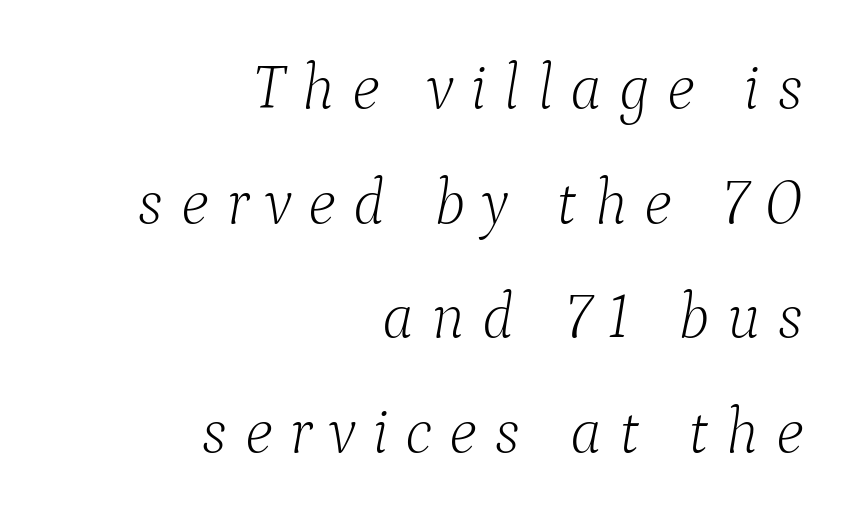
The image shows 64 px light serif type, italic (leaning right); set right-aligned, line spacing 1.79x, unusually wide letter spacing (+0.27 em), not underlined; low stroke contrast and a medium x-height.
